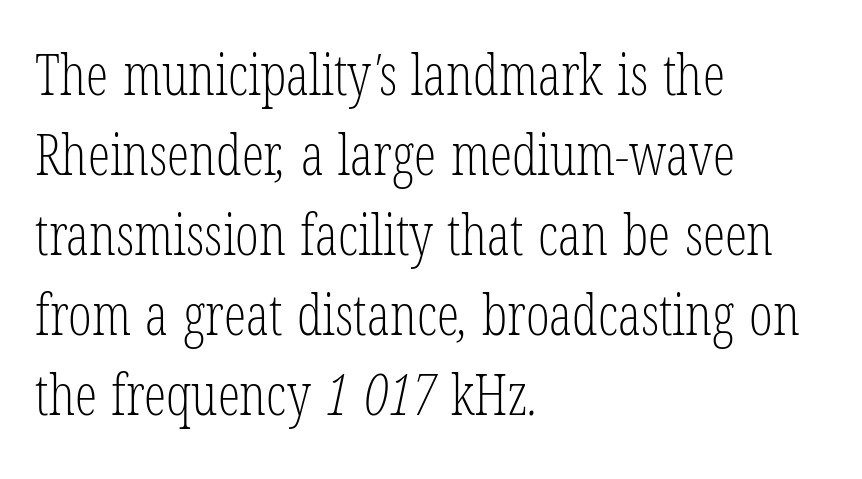
Q: Is the text bold? A: No.
Q: Is the typeface a serif or a sans-serif typeface? A: Serif.
Q: Is the text underlined? A: No.
Q: How is the paragraph aligned? A: Left-aligned.
Q: Is the spacing between letters normal or unusually wide? A: Normal.
Q: Is the spacing between lines tight, normal or loose? A: Normal.
Q: Width (condensed, normal, or wide)? A: Condensed.
Q: Stroke contrast? A: Low.
Q: x-height? A: Medium.
Q: Monospaced? A: No.
